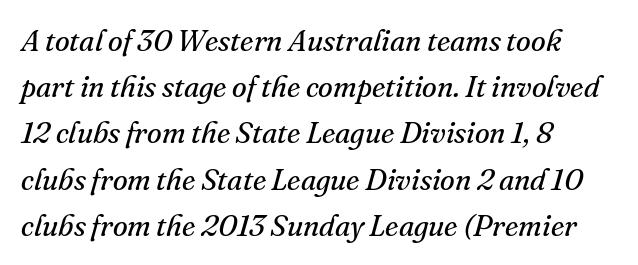
Layout note: lines flush left. Characters follow at the spacing the type designer built in. Underline: absent. Every character sits at an angle, as italics do.
